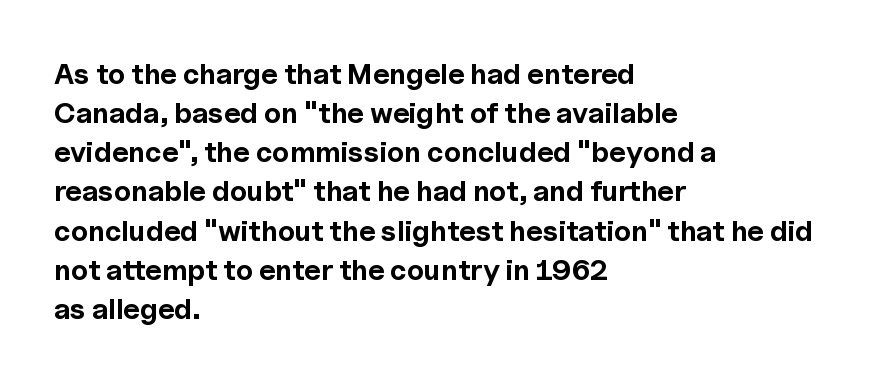
Unmarked baselines from the first word to the last. One-word summary of the alignment: left. Varying glyph widths throughout — classic text-font behaviour. Each glyph is drawn with heavy, bold strokes. Vertical strokes here are truly vertical. Observe the ordinary spacing: letters are neighbours, not strangers.
